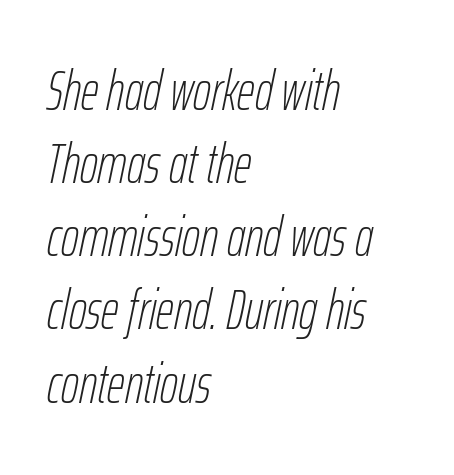
The image shows 55 px thin, condensed type, italic (leaning right); set left-aligned, normal line spacing (1.33x), normal letter spacing, not underlined; low stroke contrast and a medium x-height.
